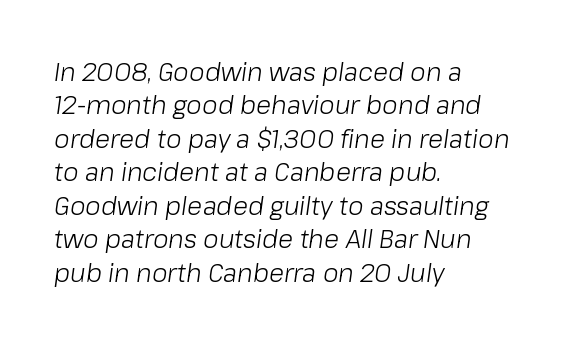
Q: Is the text bold? A: No.
Q: Is the text italic (slanted)? A: Yes, it leans right by about 8 degrees.
Q: Is the text underlined? A: No.
Q: How is the paragraph aligned? A: Left-aligned.
Q: Is the spacing between letters normal or unusually wide? A: Normal.
Q: Is the spacing between lines tight, normal or loose? A: Normal.
